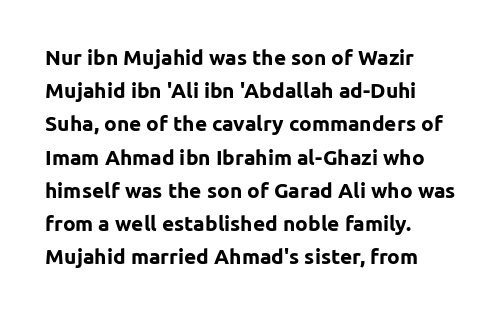
Q: Is the text bold? A: Yes.
Q: Is the text italic (slanted)? A: No, it is upright.
Q: Is the text underlined? A: No.
Q: How is the paragraph aligned? A: Left-aligned.
Q: Is the spacing between letters normal or unusually wide? A: Normal.
Q: Is the spacing between lines tight, normal or loose? A: Normal.
